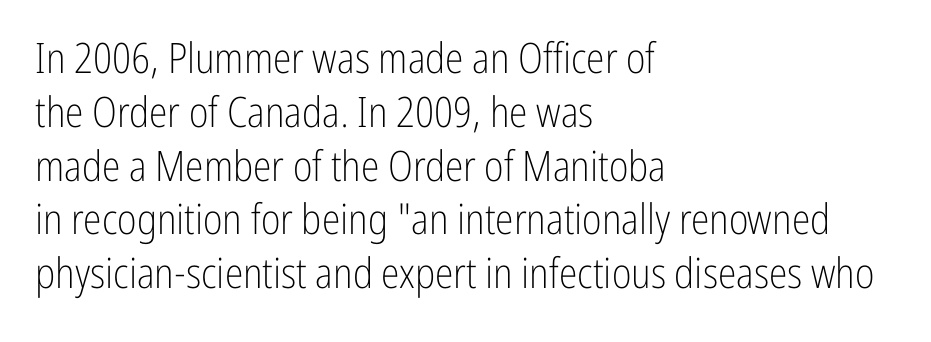
Q: Is the text bold? A: No.
Q: Is the text italic (slanted)? A: No, it is upright.
Q: Is the typeface a serif or a sans-serif typeface? A: Sans-serif.
Q: Is the text underlined? A: No.
Q: How is the paragraph aligned? A: Left-aligned.
Q: Is the spacing between letters normal or unusually wide? A: Normal.
Q: Is the spacing between lines tight, normal or loose? A: Normal.
Q: Width (condensed, normal, or wide)? A: Condensed.
Q: Stroke contrast? A: Low.
Q: x-height? A: Medium.
Q: Monospaced? A: No.
